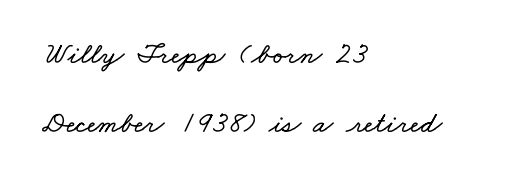
Does extra space separate the letters? No, they use regular spacing. The rendering uses natural spacing where letterforms have individual widths. The space between consecutive lines is lavish. A classic flush-left, rag-right setting is used for this passage.
